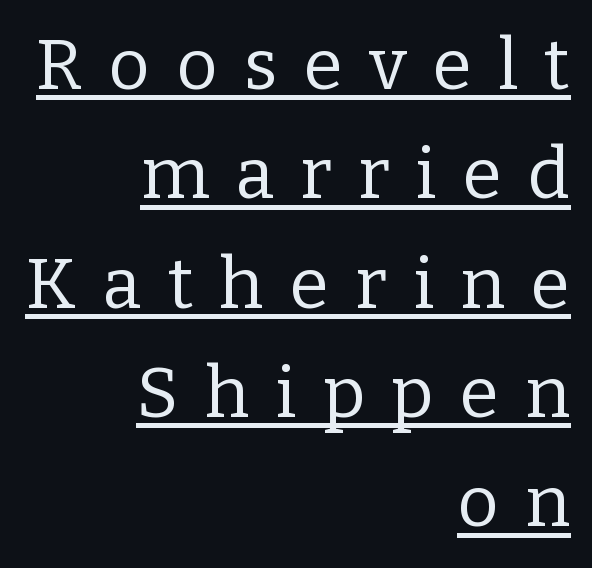
{"serif": "yes", "italic": "no", "bold": "no", "weight": "regular", "width": "normal", "stroke_contrast": "low", "x_height": "medium", "monospaced": "no", "underline": "yes", "align": "right", "line_spacing": "normal", "line_spacing_ratio": 1.54, "letter_spacing": "wide", "letter_spacing_em": 0.37, "glyph_px": 71}
